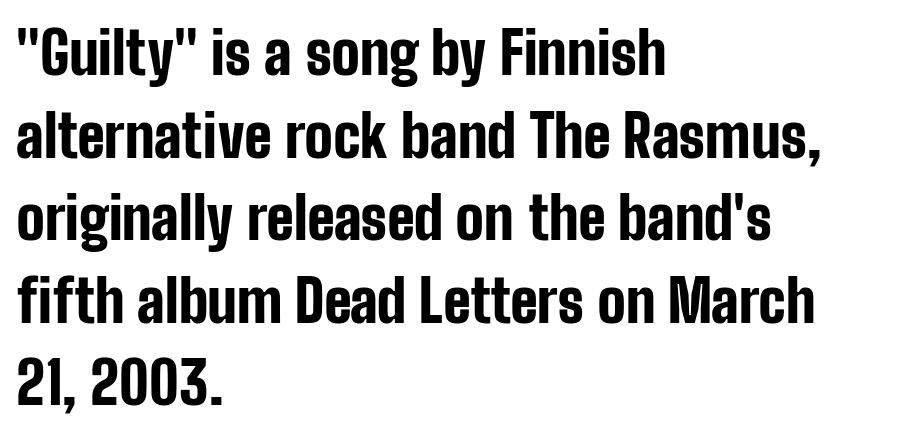
On the weight axis this lands at bold, roughly 700. Baseline-to-baseline distance is the conventional proportion of letter height. Short note: letters normally spaced. Where is the straight margin? On the left. A typesetter would label this face a sans. Honestly, there is no underline to notice here at all.
